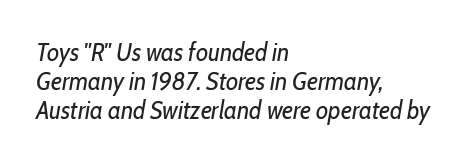
{"italic": "yes", "lean": "right", "slant_degrees": 10, "bold": "no", "underline": "no", "align": "left", "line_spacing_ratio": 1.16, "letter_spacing": "normal", "letter_spacing_em": 0.0, "glyph_px": 25}
